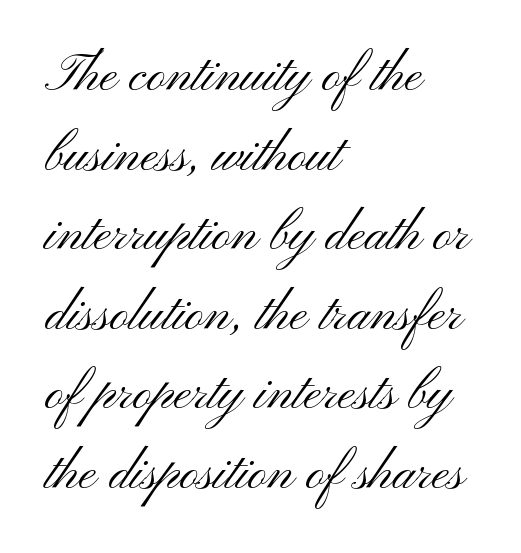
The image shows 52 px light, wide sans-serif type; set left-aligned, normal line spacing (1.53x), normal letter spacing, not underlined; medium stroke contrast and a small x-height.
